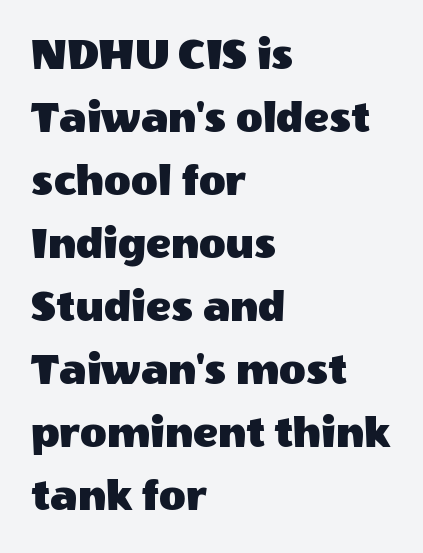
{"serif": "no", "italic": "no", "width": "normal", "x_height": "large", "monospaced": "no", "underline": "no", "align": "left", "line_spacing": "normal", "line_spacing_ratio": 1.37, "letter_spacing": "normal", "letter_spacing_em": 0.0, "glyph_px": 46}
